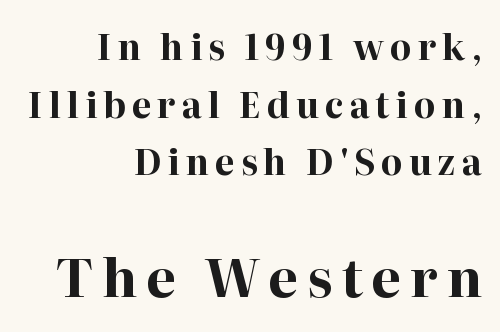
The image shows 53 px bold serif type, upright; set right-aligned, normal line spacing (1.65x), not underlined; the second (bottom) block is 1.51x larger; high stroke contrast and a medium x-height.
